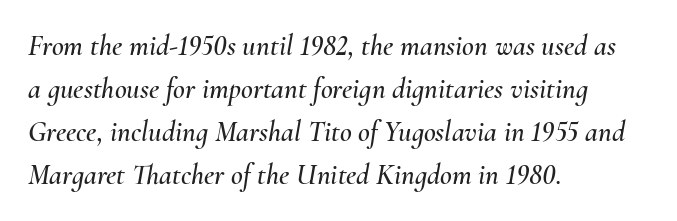
{"italic": "yes", "lean": "right", "slant_degrees": 10, "width": "normal", "stroke_contrast": "medium", "x_height": "small", "monospaced": "no", "underline": "no", "align": "left", "line_spacing": "normal", "line_spacing_ratio": 1.48, "letter_spacing": "normal", "letter_spacing_em": 0.0, "glyph_px": 29}
